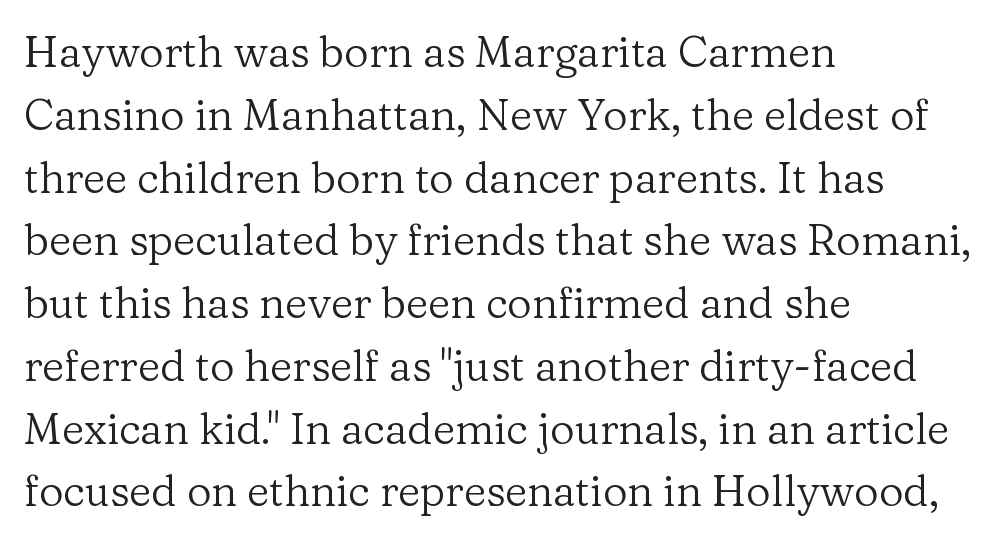
{"serif": "yes", "italic": "no", "bold": "no", "weight": "regular", "width": "normal", "stroke_contrast": "low", "x_height": "medium", "monospaced": "no", "underline": "no", "align": "left", "line_spacing": "normal", "line_spacing_ratio": 1.46, "letter_spacing": "normal", "letter_spacing_em": 0.0, "glyph_px": 43}
